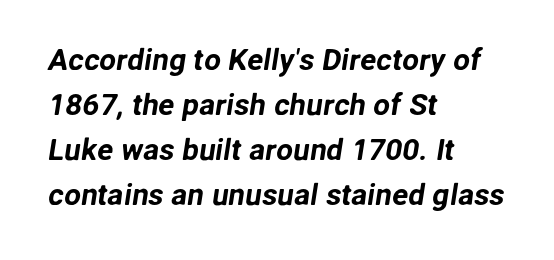
{"serif": "no", "width": "normal", "stroke_contrast": "low", "x_height": "medium", "monospaced": "no", "underline": "no", "align": "left", "line_spacing": "normal", "line_spacing_ratio": 1.5, "letter_spacing": "normal", "letter_spacing_em": 0.0, "glyph_px": 30}
